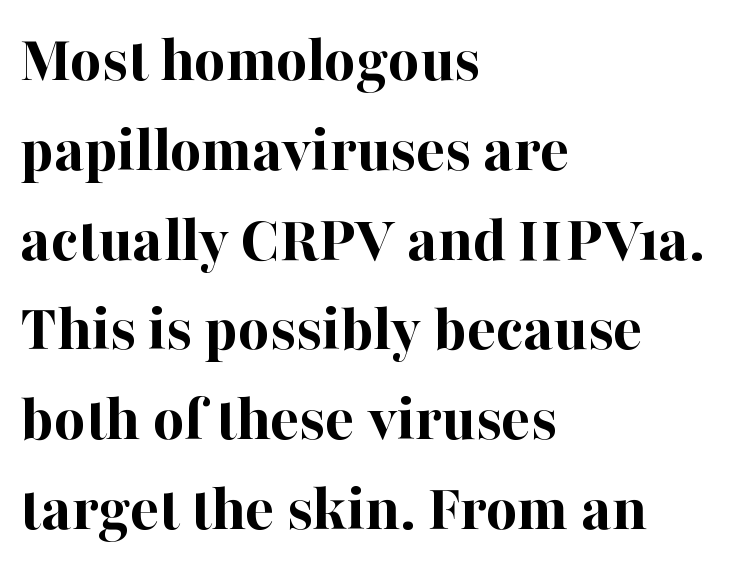
The image shows 67 px bold serif type, upright; set left-aligned, normal line spacing (1.34x), normal letter spacing, not underlined; high stroke contrast and a medium x-height.
